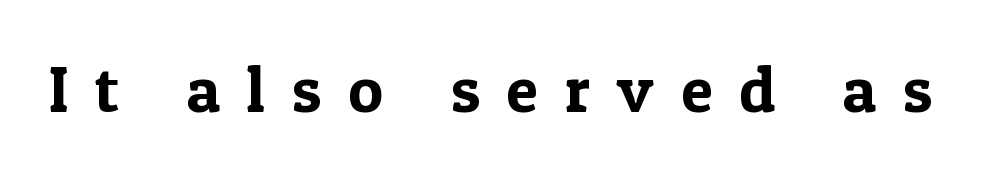
The type family on display is of the serif kind. Varying glyph widths throughout — classic text-font behaviour. If you drew a line through each stem, it would be perfectly vertical. Honestly, the letter spacing is so wide it's the main thing you notice. Descenders hang freely into open space.
